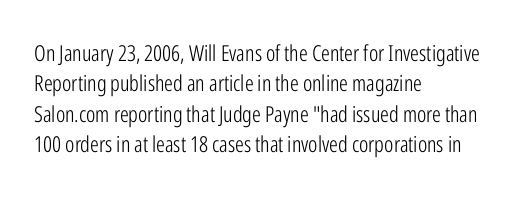
A quiet, ordinary-to-light weight characterises the typeface. The text block is weighted toward the left margin, trailing off unevenly rightward. This rendering leaves character spacing at its baseline value. Characters remain perfectly vertical along every line. The strip under each line holds only bare page.
